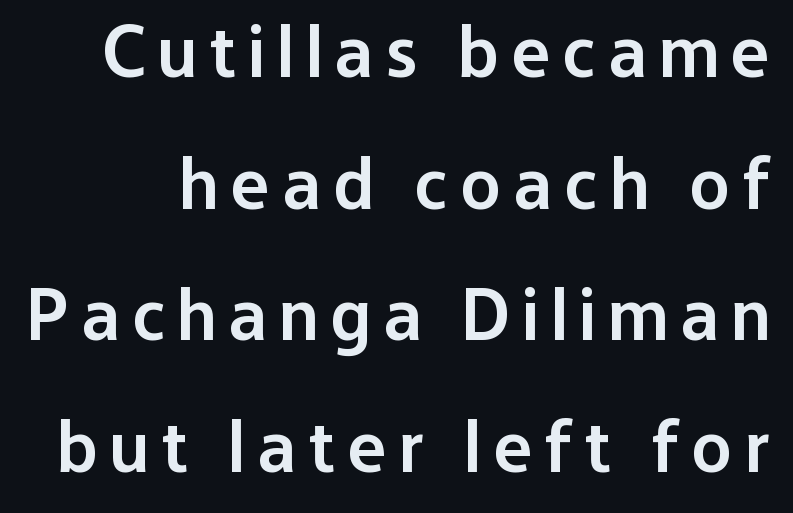
The image shows 74 px semibold sans-serif type, upright; set line spacing 1.78x, not underlined; low stroke contrast and a medium x-height.
